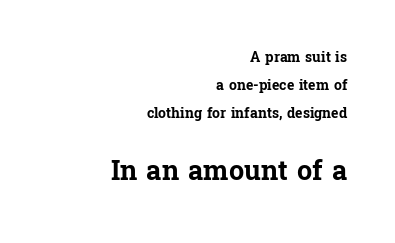
The image shows 27 px bold type, upright; set right-aligned, loose line spacing (1.99x), normal letter spacing, not underlined; the second (bottom) block is 1.93x larger.
